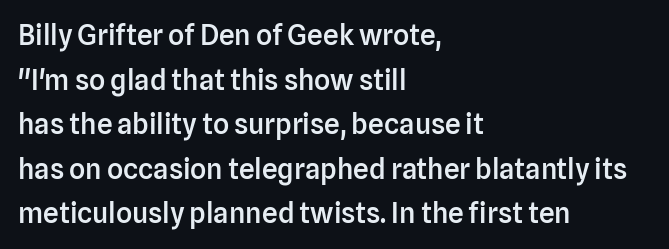
{"serif": "no", "italic": "no", "bold": "semi", "weight": "semibold", "width": "normal", "stroke_contrast": "low", "x_height": "medium", "monospaced": "no", "underline": "no", "align": "left", "line_spacing": "normal", "line_spacing_ratio": 1.59, "letter_spacing": "normal", "letter_spacing_em": 0.0, "glyph_px": 28}
